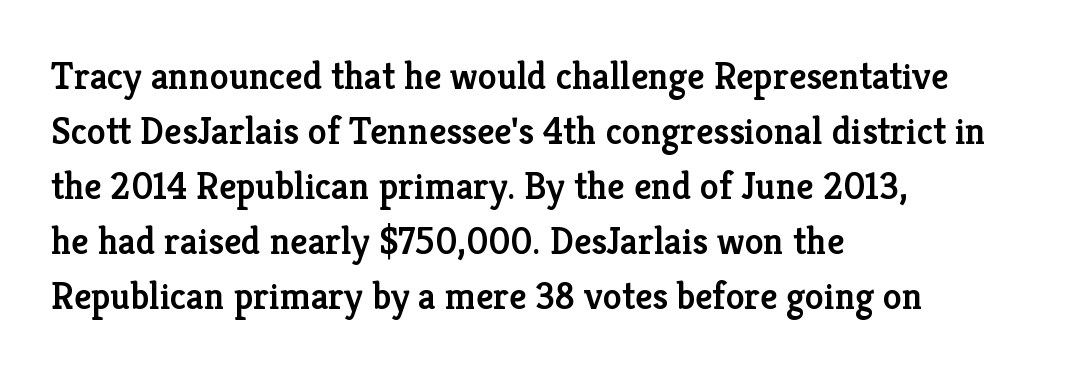
Q: Is the text bold? A: Semi-bold.
Q: Is the text italic (slanted)? A: No, it is upright.
Q: Is the typeface a serif or a sans-serif typeface? A: Serif.
Q: Is the text underlined? A: No.
Q: How is the paragraph aligned? A: Left-aligned.
Q: Is the spacing between letters normal or unusually wide? A: Normal.
Q: Is the spacing between lines tight, normal or loose? A: Normal.
Q: Width (condensed, normal, or wide)? A: Normal.
Q: Stroke contrast? A: Low.
Q: x-height? A: Medium.
Q: Monospaced? A: No.
